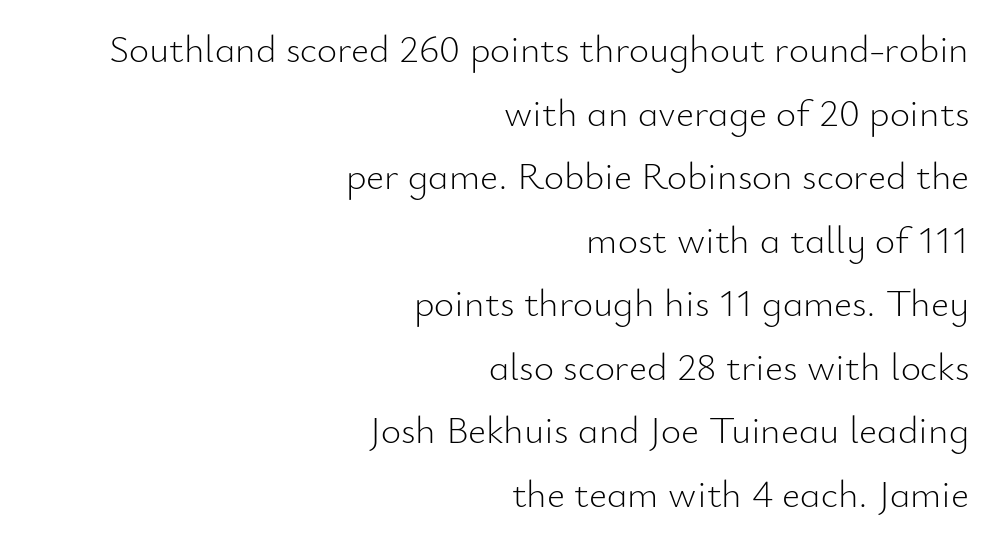
Q: Is the text bold? A: No.
Q: Is the text italic (slanted)? A: No, it is upright.
Q: Is the typeface a serif or a sans-serif typeface? A: Sans-serif.
Q: Is the text underlined? A: No.
Q: How is the paragraph aligned? A: Right-aligned.
Q: Is the spacing between letters normal or unusually wide? A: Normal.
Q: Is the spacing between lines tight, normal or loose? A: Normal.
Q: Width (condensed, normal, or wide)? A: Normal.
Q: Stroke contrast? A: Low.
Q: x-height? A: Small.
Q: Monospaced? A: No.
